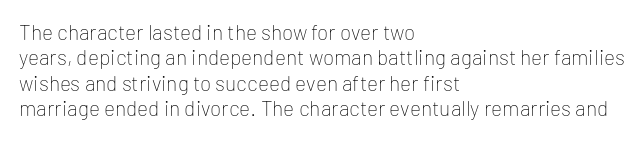
A bare baseline throughout the passage. Line beginnings align vertically; line endings do not. This sample uses plain, unmodified letter spacing. Posture: straight, roman, zero tilt. Is this a heavy cut? Hardly; it is regular or lighter.
